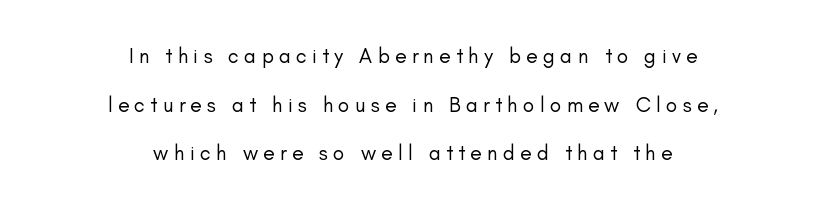
Q: Is the text bold? A: No.
Q: Is the text italic (slanted)? A: No, it is upright.
Q: Is the text underlined? A: No.
Q: How is the paragraph aligned? A: Centered.
Q: Is the spacing between letters normal or unusually wide? A: Unusually wide.
Q: Is the spacing between lines tight, normal or loose? A: Loose.
